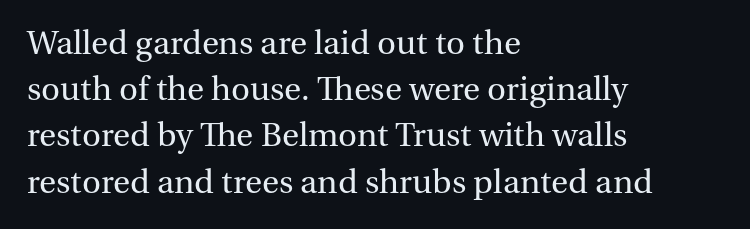
The type family on display is of the serif kind. On a weight scale, this lands at 450 or below. Vertical strokes here are truly vertical. The zone under the glyphs is completely vacant. Compared with typical paragraphs, the rows here are spaced about the same.
